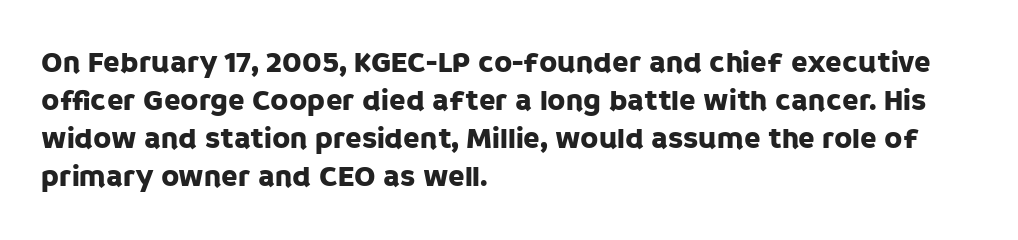
Line starts are locked; line ends wander. The letters advance in unequal steps, a hallmark of proportional type. A clean baseline with only descenders dipping below it. Letterform terminals end flat and unadorned throughout the passage. You can tell it's not italic because the verticals are truly vertical. Notice how descenders clear the ascenders below comfortably — that's standard leading.
